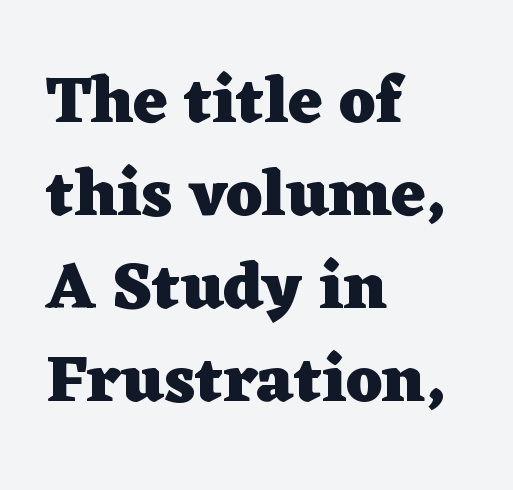
Horizontal bands of white between lines are of average thickness. The baseline area is clear. There is no visible air inserted between adjacent glyphs. The passage shown is typed in a proportional face where columns would drift.
